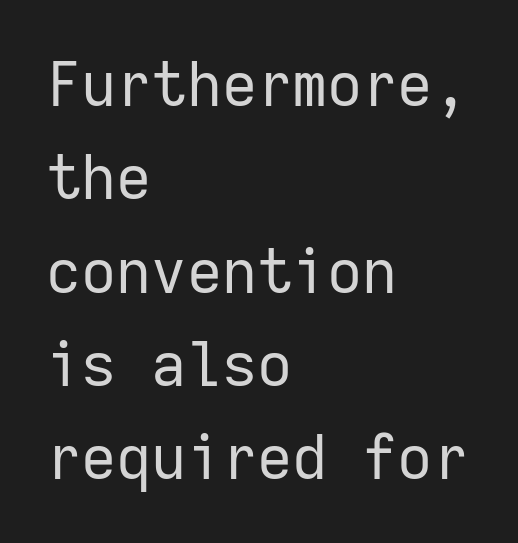
Q: Is the text bold? A: No.
Q: Is the text italic (slanted)? A: No, it is upright.
Q: Is the typeface a serif or a sans-serif typeface? A: Sans-serif.
Q: Is the text underlined? A: No.
Q: How is the paragraph aligned? A: Left-aligned.
Q: Is the spacing between letters normal or unusually wide? A: Normal.
Q: Is the spacing between lines tight, normal or loose? A: Normal.
Q: Width (condensed, normal, or wide)? A: Normal.
Q: Stroke contrast? A: Low.
Q: x-height? A: Medium.
Q: Monospaced? A: Yes.
